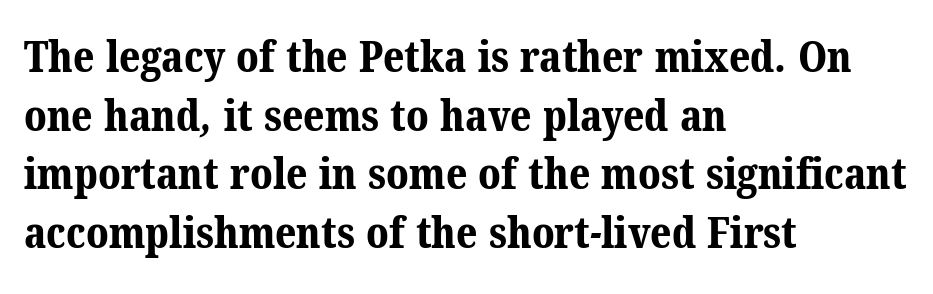
Regular leading. The paragraph has a hard left edge and a soft right edge. Caption: bold face, heavy strokes. Each letter keeps its own natural width here, so spacing adapts to shape. The line texture is even and compact thanks to regular tracking.
